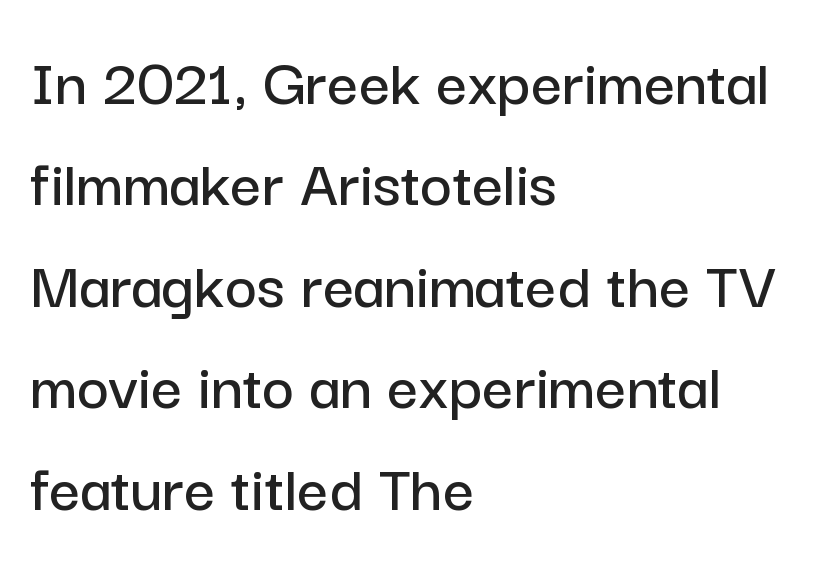
The image shows 69 px sans-serif type, upright; set left-aligned, normal line spacing (1.47x), normal letter spacing, not underlined; low stroke contrast and a medium x-height.
